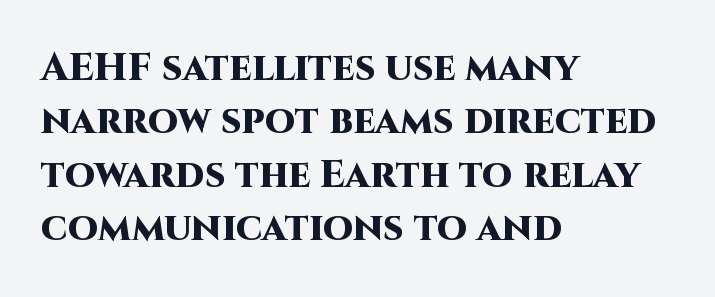
Baseline-to-baseline distance is the conventional proportion of letter height. Visually the block forms a straight wall on the left and a jagged coastline on the right. Varying glyph widths throughout — classic text-font behaviour. Emphasis by weight is at full strength: bold. Nope, not italic — everything's standing straight. Look at the bottom of the vertical strokes: they stop flat, with no serifs.
